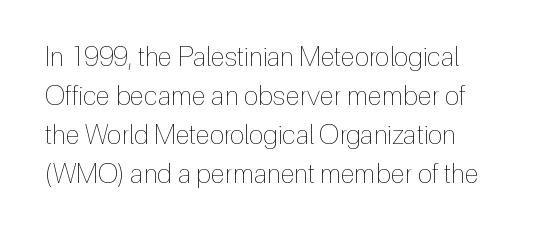
Q: Is the text bold? A: No.
Q: Is the text italic (slanted)? A: No, it is upright.
Q: Is the text underlined? A: No.
Q: How is the paragraph aligned? A: Left-aligned.
Q: Is the spacing between letters normal or unusually wide? A: Normal.
Q: Is the spacing between lines tight, normal or loose? A: Normal.
